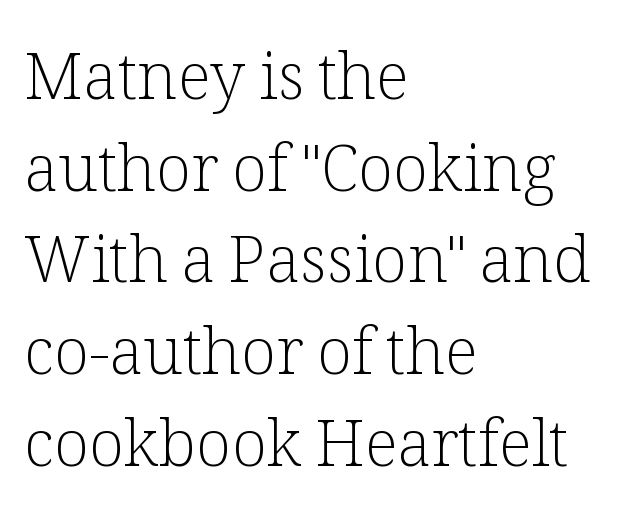
{"serif": "yes", "italic": "no", "bold": "no", "weight": "light", "width": "normal", "stroke_contrast": "low", "x_height": "medium", "monospaced": "no", "underline": "no", "align": "left", "line_spacing": "normal", "line_spacing_ratio": 1.41, "letter_spacing": "normal", "letter_spacing_em": 0.0, "glyph_px": 65}
